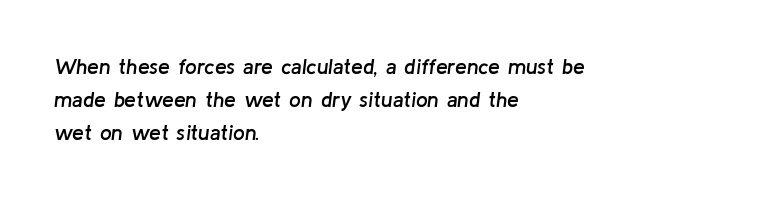
{"italic": "yes", "lean": "right", "slant_degrees": 8, "bold": "semi", "underline": "no", "align": "left", "line_spacing": "normal", "line_spacing_ratio": 1.57, "letter_spacing": "normal", "letter_spacing_em": 0.0, "glyph_px": 21}
